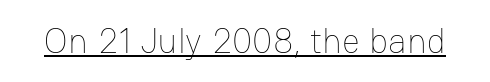
These glyphs show unthickened strokes, regular width or finer. This is roman type, the default non-slanted kind. Here the designer chose a conventional face with non-uniform glyph widths. In terms of letterspacing, this is plain default setting. Underlined type.
